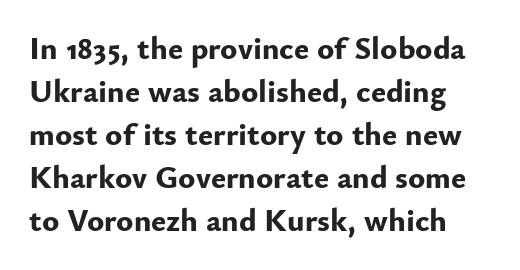
The image shows 32 px bold sans-serif type, upright; set normal line spacing (1.34x), normal letter spacing, not underlined; low stroke contrast and a small x-height.
